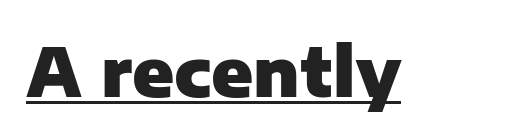
Q: Is the text bold? A: Yes.
Q: Is the text italic (slanted)? A: No, it is upright.
Q: Is the typeface a serif or a sans-serif typeface? A: Sans-serif.
Q: Is the text underlined? A: Yes.
Q: Is the spacing between letters normal or unusually wide? A: Normal.
Q: Width (condensed, normal, or wide)? A: Normal.
Q: Stroke contrast? A: Low.
Q: x-height? A: Medium.
Q: Monospaced? A: No.
